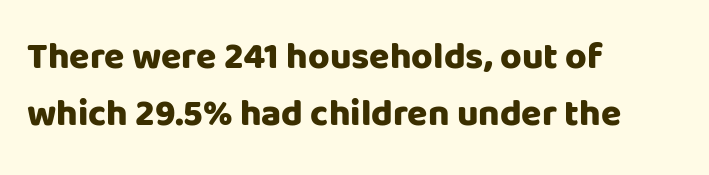
{"serif": "no", "italic": "no", "bold": "yes", "weight": "heavy", "width": "normal", "stroke_contrast": "low", "x_height": "large", "monospaced": "no", "underline": "no", "align": "left", "line_spacing": "normal", "line_spacing_ratio": 1.55, "letter_spacing": "normal", "letter_spacing_em": 0.0, "glyph_px": 37}
